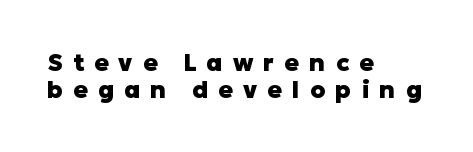
Q: Is the text bold? A: Yes.
Q: Is the text italic (slanted)? A: No, it is upright.
Q: Is the text underlined? A: No.
Q: How is the paragraph aligned? A: Left-aligned.
Q: Is the spacing between letters normal or unusually wide? A: Unusually wide.
Q: Is the spacing between lines tight, normal or loose? A: Tight.
